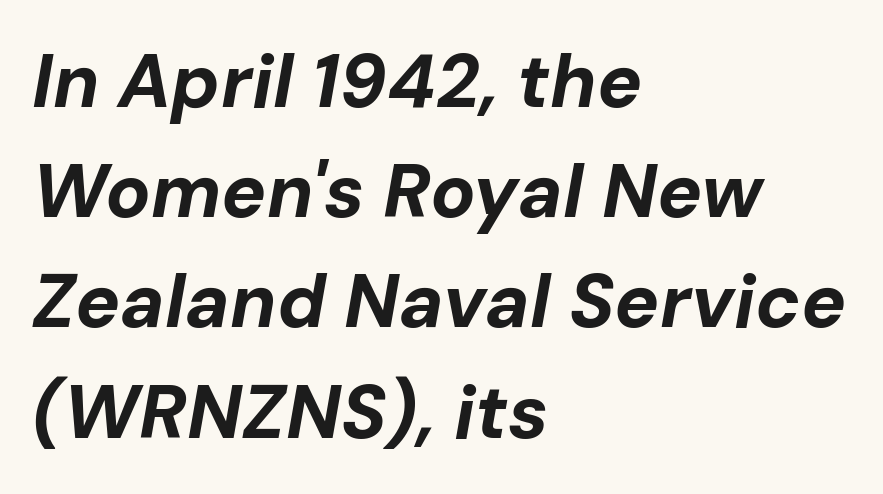
{"italic": "yes", "lean": "right", "slant_degrees": 10, "bold": "yes", "weight": "bold", "width": "normal", "stroke_contrast": "low", "x_height": "medium", "monospaced": "no", "underline": "no", "align": "left", "line_spacing": "normal", "line_spacing_ratio": 1.47, "letter_spacing": "normal", "letter_spacing_em": 0.0, "glyph_px": 75}
